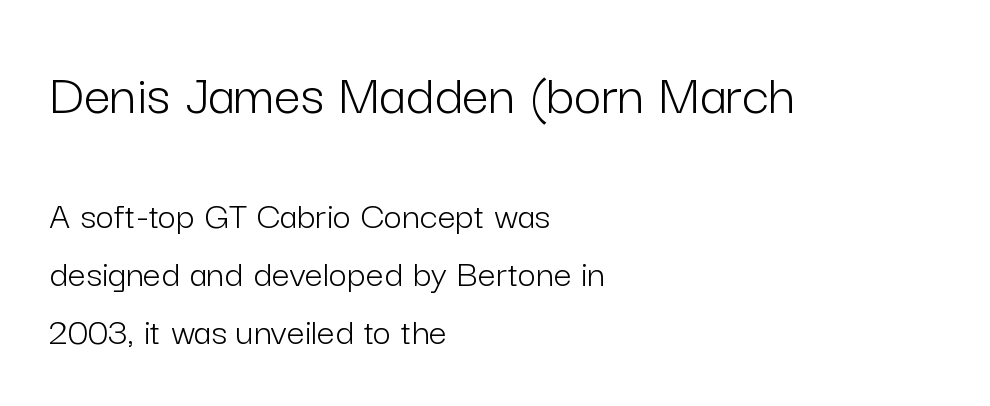
Q: Is the text bold? A: No.
Q: Is the text italic (slanted)? A: No, it is upright.
Q: Is the typeface a serif or a sans-serif typeface? A: Sans-serif.
Q: Is the text underlined? A: No.
Q: How is the paragraph aligned? A: Left-aligned.
Q: Is the spacing between letters normal or unusually wide? A: Normal.
Q: Is the spacing between lines tight, normal or loose? A: Normal.
Q: Which block of text is set in a larger size, the first (top) or the second (bottom)? A: The first (top) one.
Q: Width (condensed, normal, or wide)? A: Normal.
Q: Stroke contrast? A: Low.
Q: x-height? A: Medium.
Q: Monospaced? A: No.
